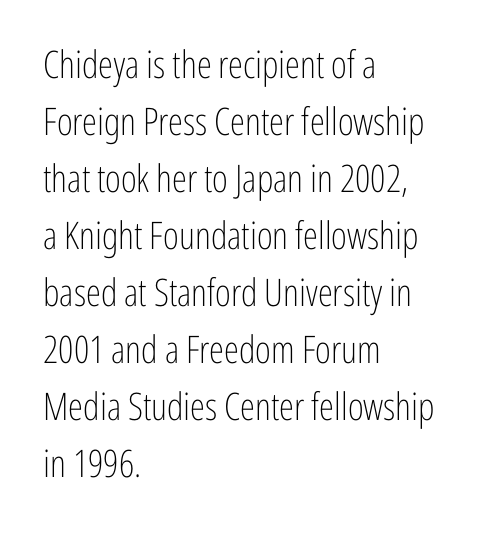
{"serif": "no", "italic": "no", "bold": "no", "weight": "light", "width": "condensed", "stroke_contrast": "low", "x_height": "medium", "monospaced": "no", "underline": "no", "align": "left", "line_spacing": "normal", "line_spacing_ratio": 1.5, "letter_spacing": "normal", "letter_spacing_em": 0.0, "glyph_px": 38}
